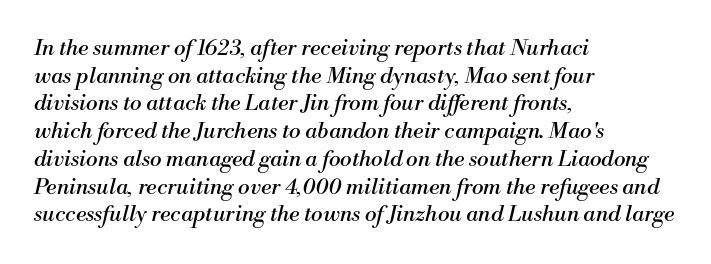
The image shows 22 px text type, italic (leaning right); set left-aligned, normal line spacing (1.26x), normal letter spacing, not underlined.
